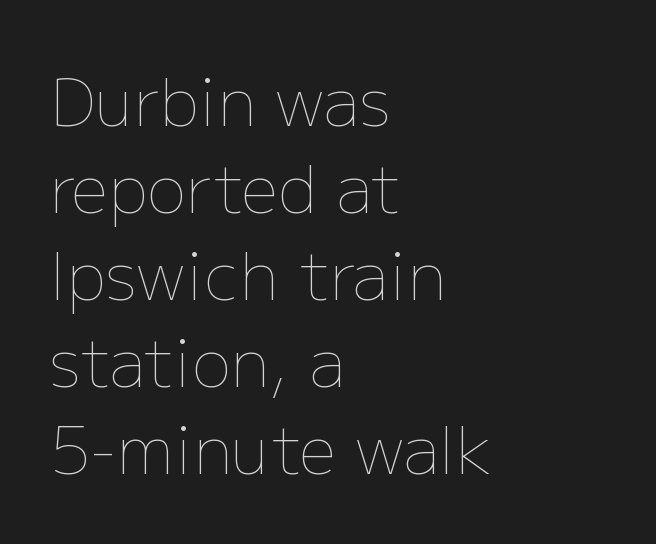
{"italic": "no", "bold": "no", "weight": "thin", "width": "normal", "stroke_contrast": "low", "x_height": "medium", "monospaced": "no", "underline": "no", "align": "left", "line_spacing": "normal", "line_spacing_ratio": 1.32, "letter_spacing": "normal", "letter_spacing_em": 0.0, "glyph_px": 66}
